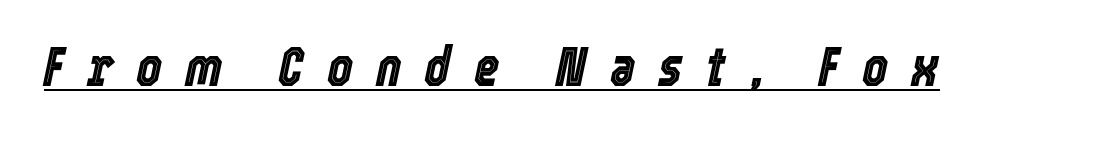
Does a line run under the words? Yes, clearly. The gaps between neighbouring characters are conspicuously large. Posture: slanted. Varying glyph widths throughout — classic text-font behaviour.
